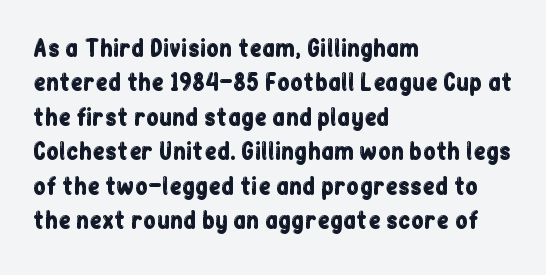
{"italic": "no", "underline": "no", "align": "left", "line_spacing": "normal", "line_spacing_ratio": 1.5, "letter_spacing": "normal", "letter_spacing_em": 0.0, "glyph_px": 23}
